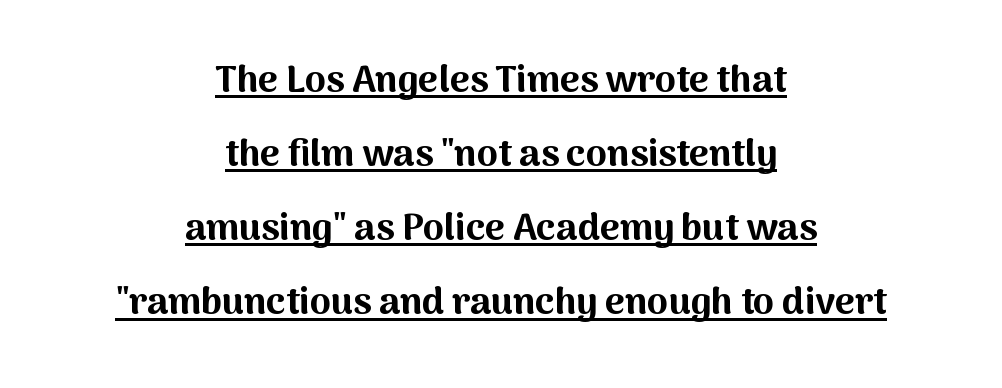
{"serif": "no", "italic": "no", "bold": "yes", "weight": "bold", "width": "normal", "stroke_contrast": "medium", "x_height": "medium", "monospaced": "no", "underline": "yes", "align": "center", "line_spacing": "loose", "line_spacing_ratio": 1.95, "letter_spacing": "normal", "letter_spacing_em": 0.0, "glyph_px": 38}
